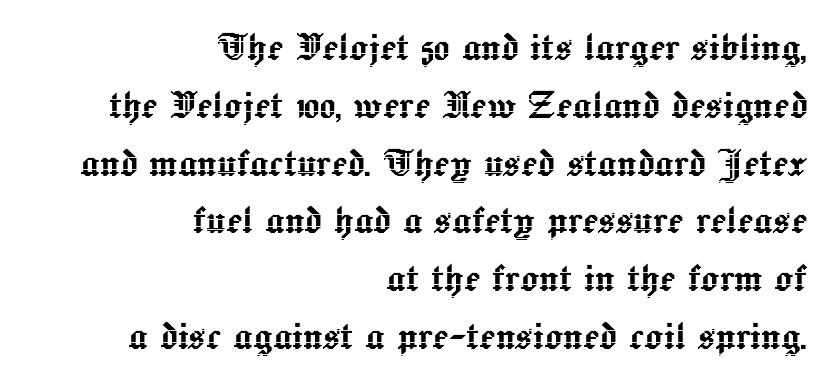
The rendering uses natural spacing where letterforms have individual widths. Descenders hang freely into open space. The setting favours the right margin, as signatures and pull-quotes sometimes do. The type is set solid horizontally, with unmodified tracking. These lines were composed using upright roman letters.
